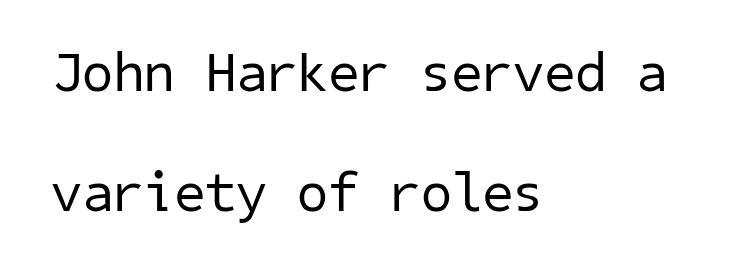
The leading is generous, giving the passage an open texture. This is sans-serif lettering, the kind often seen on screens and signage. The specimen omits any rule beneath the text block's lines. Ink coverage per letter is moderate at most. There is no visible air inserted between adjacent glyphs. The lines are quadded left.
